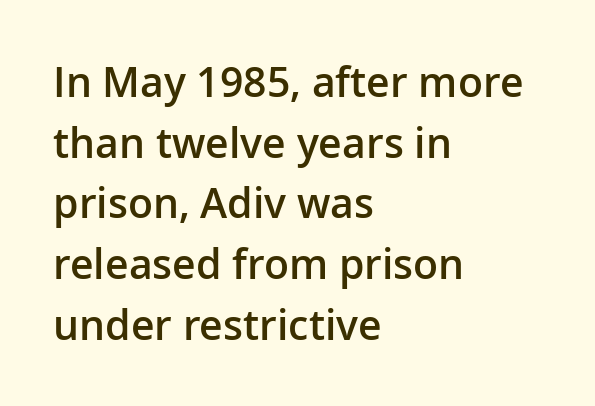
Q: Is the text bold? A: Semi-bold.
Q: Is the text italic (slanted)? A: No, it is upright.
Q: Is the typeface a serif or a sans-serif typeface? A: Sans-serif.
Q: Is the text underlined? A: No.
Q: How is the paragraph aligned? A: Left-aligned.
Q: Is the spacing between letters normal or unusually wide? A: Normal.
Q: Is the spacing between lines tight, normal or loose? A: Normal.
Q: Width (condensed, normal, or wide)? A: Normal.
Q: Stroke contrast? A: Low.
Q: x-height? A: Medium.
Q: Monospaced? A: No.
